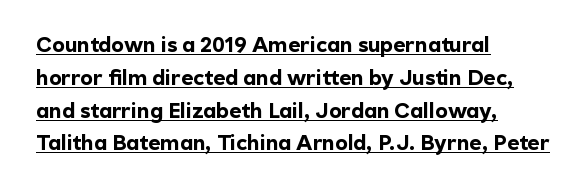
{"italic": "no", "bold": "yes", "underline": "yes", "align": "left", "line_spacing": "normal", "line_spacing_ratio": 1.56, "letter_spacing": "normal", "letter_spacing_em": 0.0, "glyph_px": 21}
